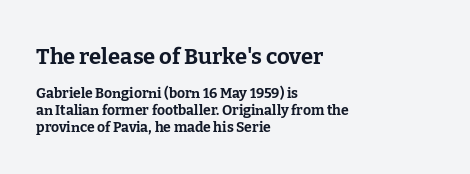
The image shows 22 px bold type, upright; set left-aligned, line spacing 1.2x, normal letter spacing, not underlined; the first (top) block is 1.57x larger.
